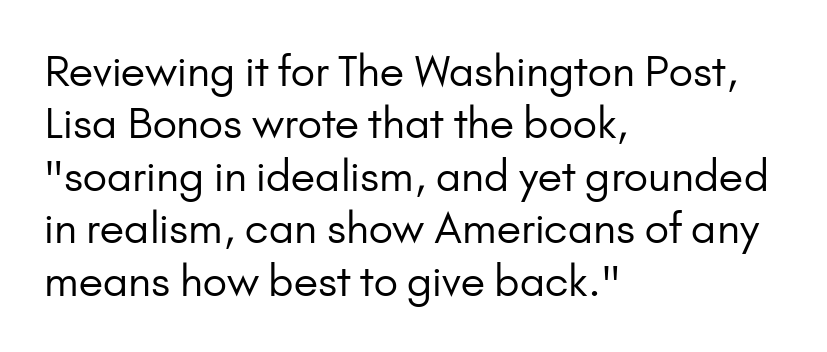
The image shows 42 px regular-weight sans-serif type, upright; set left-aligned, normal line spacing (1.25x), normal letter spacing, not underlined; low stroke contrast and a small x-height.
